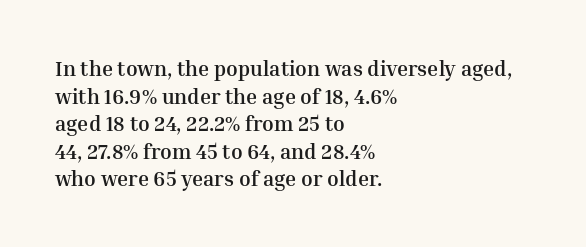
{"italic": "no", "bold": "yes", "underline": "no", "align": "left", "line_spacing": "normal", "line_spacing_ratio": 1.31, "letter_spacing": "normal", "letter_spacing_em": 0.0, "glyph_px": 21}
